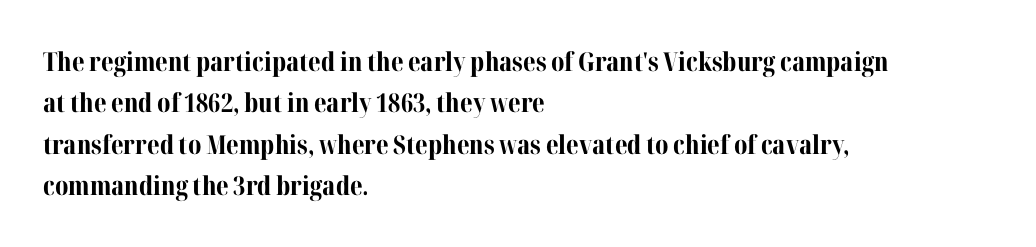
Descenders are the only things crossing below the line. Honestly, the row spacing looks completely unremarkable. The font is running at its bold setting. Inter-character spacing is left at the font's built-in metrics. Vertical strokes here are truly vertical.
